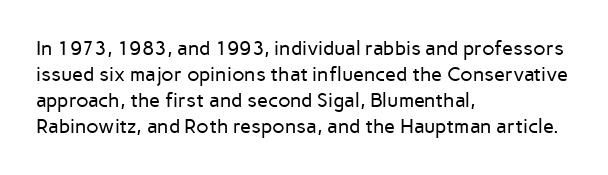
{"italic": "no", "bold": "no", "underline": "no", "align": "left", "line_spacing": "normal", "line_spacing_ratio": 1.3, "letter_spacing": "normal", "letter_spacing_em": 0.0, "glyph_px": 20}
